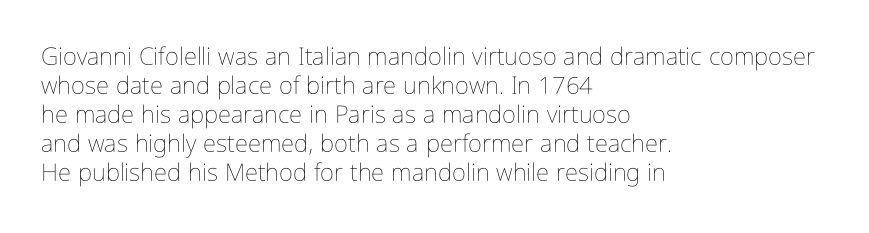
Q: Is the text bold? A: No.
Q: Is the text italic (slanted)? A: No, it is upright.
Q: Is the text underlined? A: No.
Q: How is the paragraph aligned? A: Left-aligned.
Q: Is the spacing between letters normal or unusually wide? A: Normal.
